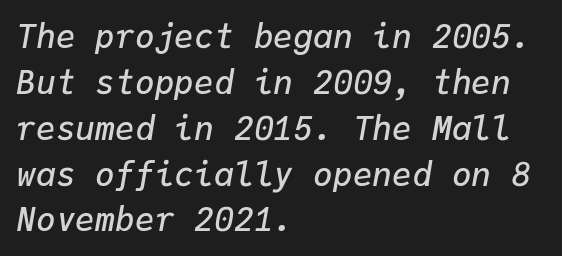
{"italic": "yes", "lean": "right", "slant_degrees": 9, "bold": "semi", "weight": "semibold", "width": "normal", "stroke_contrast": "low", "x_height": "medium", "monospaced": "yes", "underline": "no", "align": "left", "line_spacing": "normal", "line_spacing_ratio": 1.39, "letter_spacing": "normal", "letter_spacing_em": 0.0, "glyph_px": 33}
